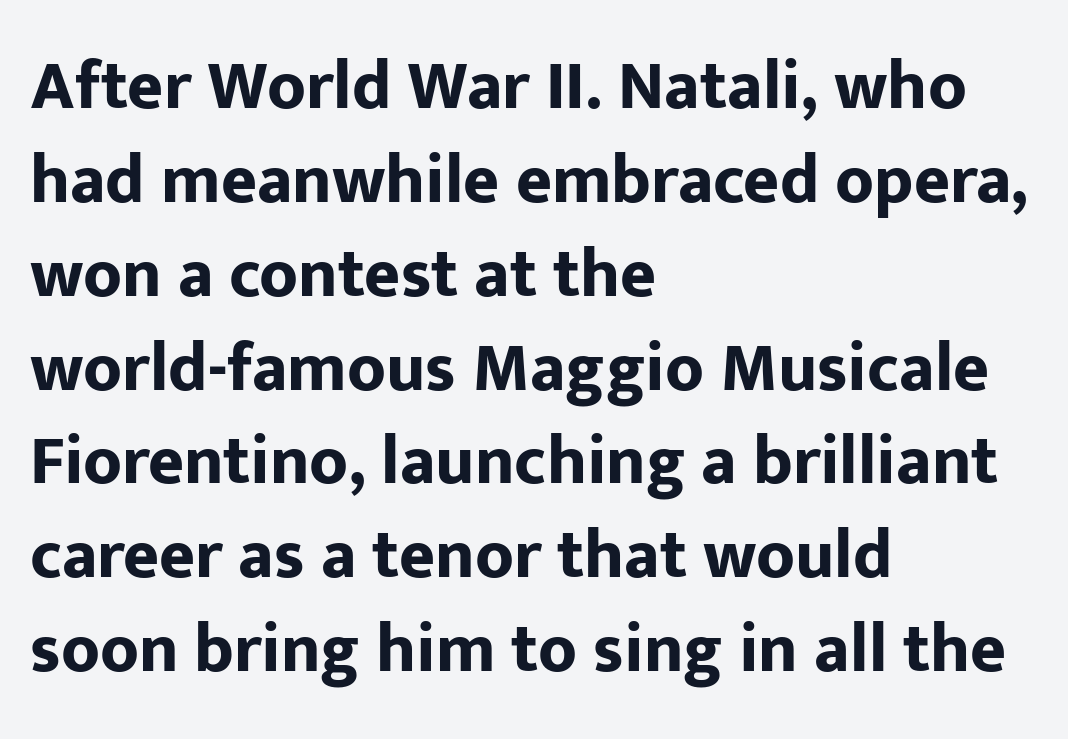
The image shows 69 px bold sans-serif type, upright; set left-aligned, normal line spacing (1.36x), normal letter spacing, not underlined; low stroke contrast and a medium x-height.
